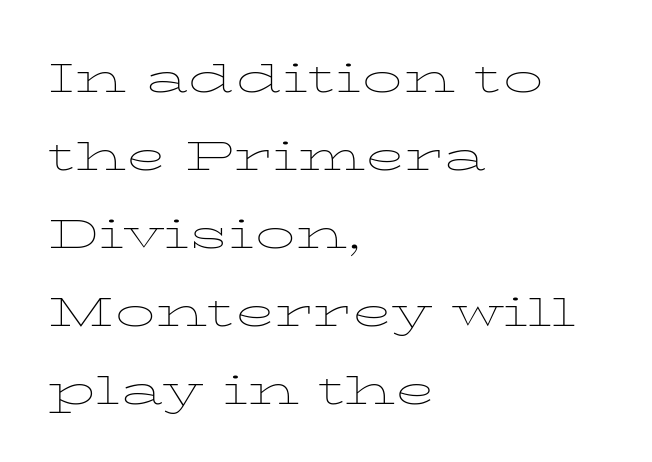
{"italic": "no", "bold": "no", "weight": "thin", "width": "wide", "stroke_contrast": "low", "x_height": "medium", "monospaced": "no", "underline": "no", "align": "left", "line_spacing": "normal", "line_spacing_ratio": 1.47, "letter_spacing": "normal", "letter_spacing_em": 0.0, "glyph_px": 53}
